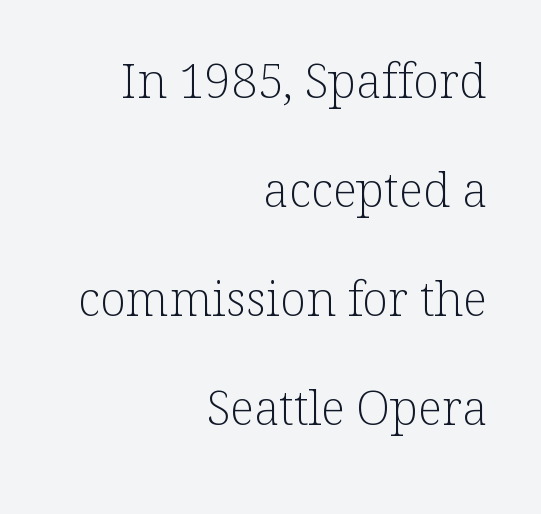
{"serif": "yes", "italic": "no", "bold": "no", "weight": "light", "width": "normal", "stroke_contrast": "low", "x_height": "medium", "monospaced": "no", "underline": "no", "align": "right", "line_spacing": "loose", "line_spacing_ratio": 2.27, "letter_spacing": "normal", "letter_spacing_em": 0.0, "glyph_px": 48}
